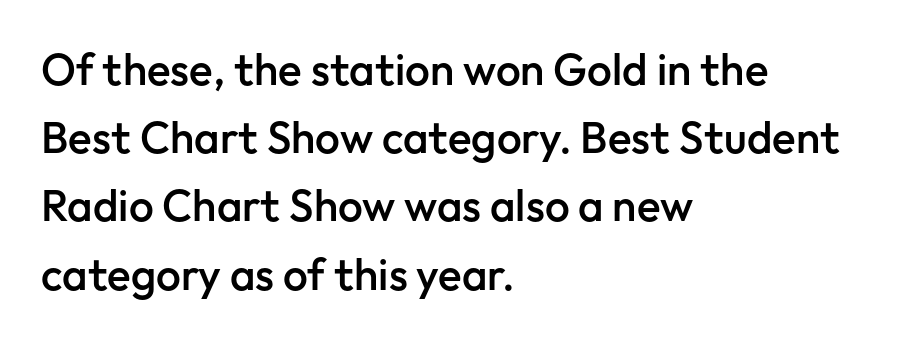
The image shows 44 px semibold sans-serif type, upright; set left-aligned, normal line spacing (1.55x), normal letter spacing, not underlined; low stroke contrast and a medium x-height.
